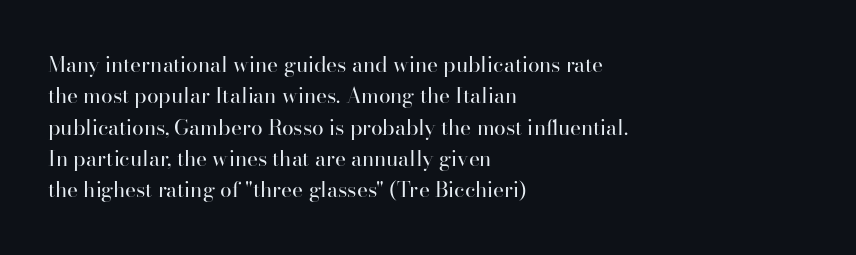
The image shows 21 px text type, upright; set left-aligned, normal line spacing (1.49x), normal letter spacing, not underlined.
